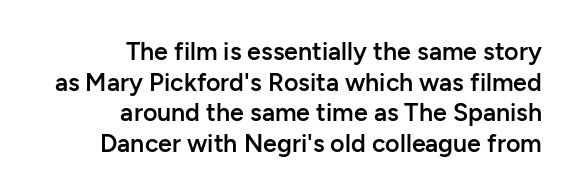
Posture: upright roman. The strip under each line holds only bare page. The lines are quadded right. What stands out about the letter spacing? Nothing — it is the standard amount. Typesetter's note: demi weight, one step under bold.
